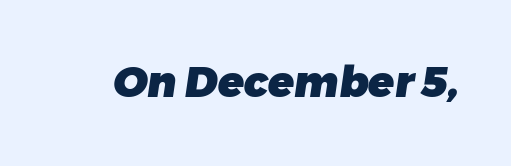
Q: Is the text bold? A: Yes.
Q: Is the typeface a serif or a sans-serif typeface? A: Sans-serif.
Q: Is the text underlined? A: No.
Q: Is the spacing between letters normal or unusually wide? A: Normal.
Q: Width (condensed, normal, or wide)? A: Normal.
Q: Stroke contrast? A: Low.
Q: x-height? A: Medium.
Q: Monospaced? A: No.
